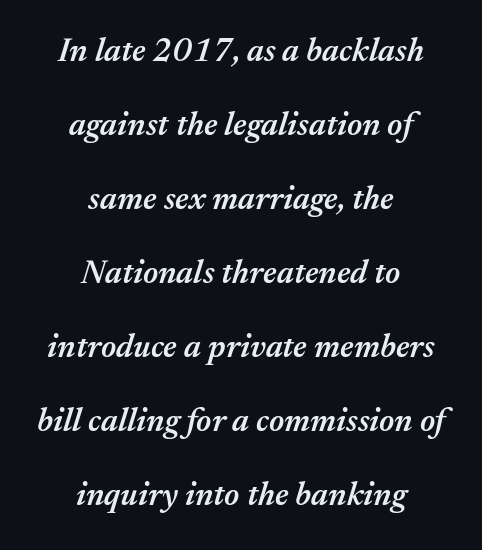
The strip under each line holds only bare page. The designer dialed line spacing up above the default. A student would call this center alignment; a typographer would say set centered. Rendered with sloped, italic letterforms. Character widths vary here, with narrow letters taking less room than wide ones. The rendering keeps characters at their native spacing.
